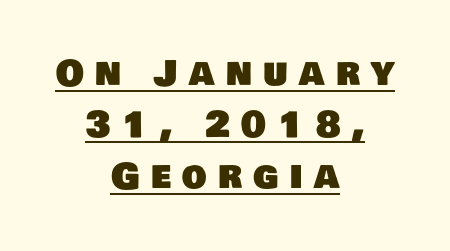
{"serif": "no", "width": "normal", "stroke_contrast": "low", "x_height": "large", "monospaced": "no", "underline": "yes", "align": "center", "line_spacing": "normal", "line_spacing_ratio": 1.47, "letter_spacing": "wide", "letter_spacing_em": 0.32, "glyph_px": 35}
